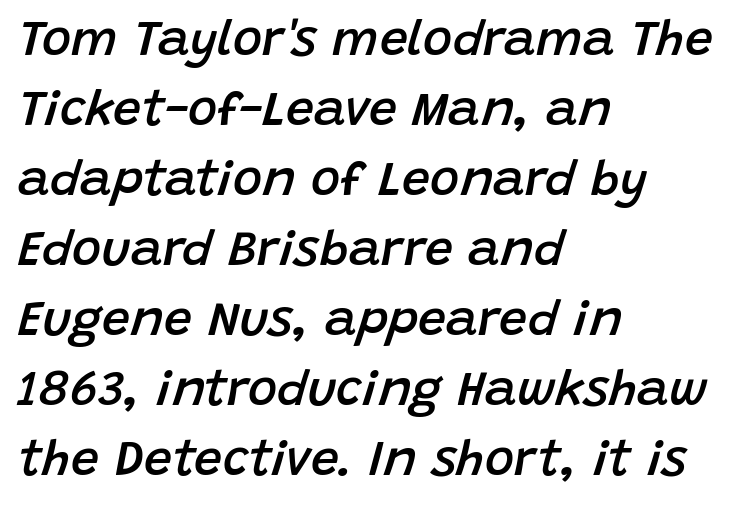
Look at the tracking — it's just the regular setting, nothing added. Character widths vary here, with narrow letters taking less room than wide ones. No word sits above an underline. Designer's note — italics engaged. Line spacing here is normal. Line beginnings align vertically; line endings do not.
